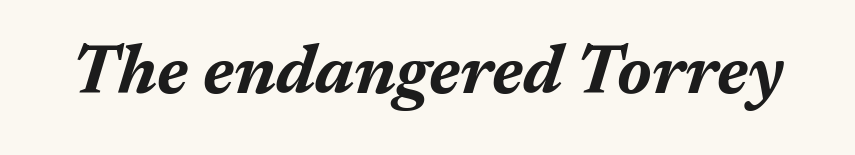
{"italic": "yes", "lean": "right", "slant_degrees": 17, "bold": "yes", "weight": "bold", "width": "normal", "stroke_contrast": "medium", "x_height": "medium", "monospaced": "no", "underline": "no", "letter_spacing": "normal", "letter_spacing_em": 0.0, "glyph_px": 68}
